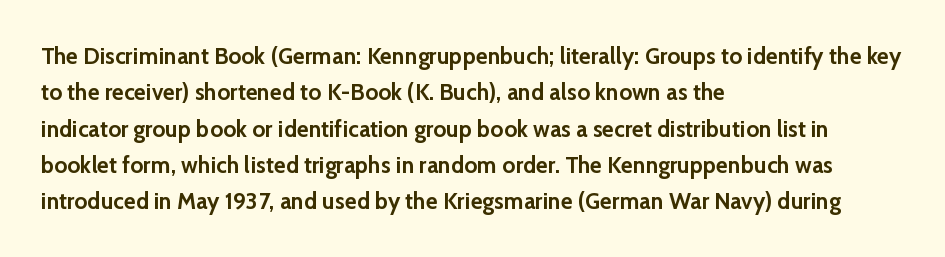
{"italic": "no", "bold": "yes", "underline": "no", "align": "left", "line_spacing": "normal", "line_spacing_ratio": 1.58, "letter_spacing": "normal", "letter_spacing_em": 0.0, "glyph_px": 23}
